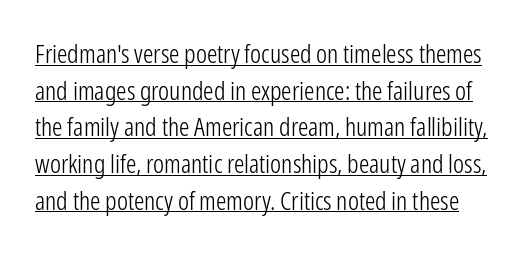
{"italic": "no", "bold": "no", "underline": "yes", "line_spacing": "normal", "line_spacing_ratio": 1.41, "letter_spacing": "normal", "letter_spacing_em": 0.0, "glyph_px": 26}
